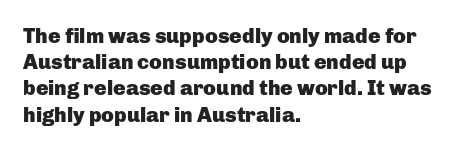
Does the weight exceed regular? Yes, all the way to bold. A typesetter would mark this as roman, not italic. The glyphs are unaccompanied by any horizontal stroke below them. Interline gaps are of average width in this sample. The horizontal fit of the characters is conventional and even.
